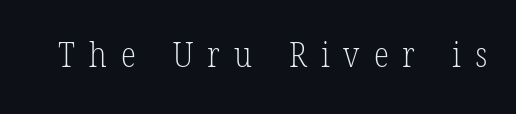
The image shows 35 px light, condensed serif type; set unusually wide letter spacing (+0.4 em), not underlined; low stroke contrast and a medium x-height.
